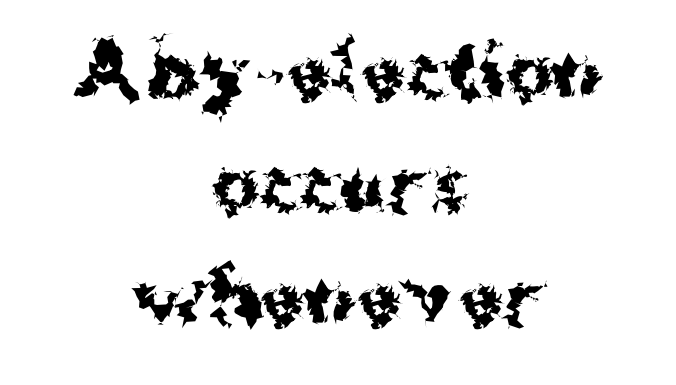
Q: Is the text bold? A: Yes.
Q: Is the text italic (slanted)? A: No, it is upright.
Q: Is the typeface a serif or a sans-serif typeface? A: Sans-serif.
Q: Is the text underlined? A: No.
Q: How is the paragraph aligned? A: Centered.
Q: Is the spacing between letters normal or unusually wide? A: Normal.
Q: Is the spacing between lines tight, normal or loose? A: Normal.
Q: Width (condensed, normal, or wide)? A: Normal.
Q: Stroke contrast? A: Medium.
Q: x-height? A: Medium.
Q: Monospaced? A: No.
